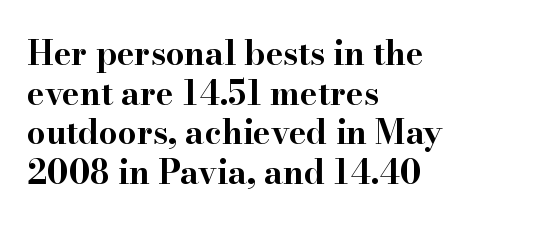
The image shows 33 px bold, wide serif type, upright; set left-aligned, line spacing 1.2x, normal letter spacing, not underlined; high stroke contrast and a small x-height.
